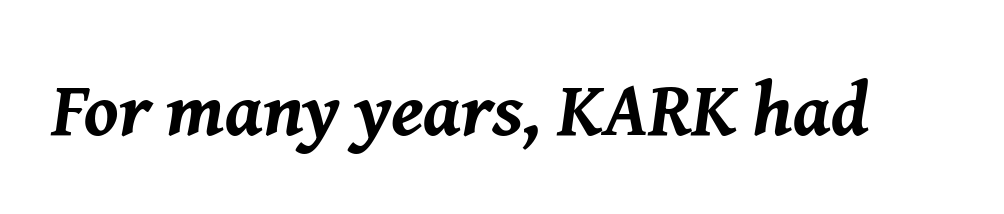
The image shows 76 px bold type, italic (leaning right); set normal letter spacing, not underlined; medium stroke contrast and a medium x-height.
